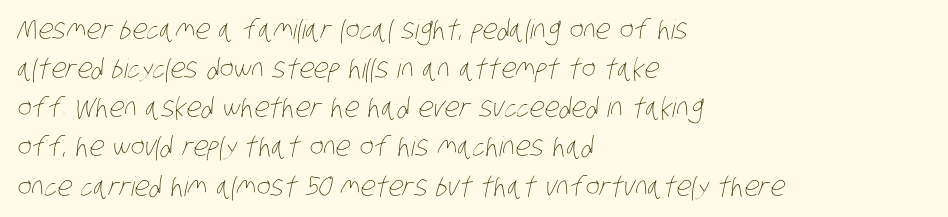
The image shows 27 px text type; set left-aligned, normal line spacing (1.45x), normal letter spacing, not underlined.
